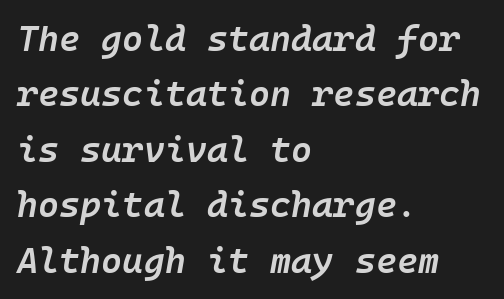
Reading down the block, your eye returns to a fixed left position each line. A semibold gives these letters moderate extra thickness, short of bold. Quick note: italic. No word sits above an underline. Rows of type keep a routine distance in the vertical direction. Short note: letters normally spaced.
